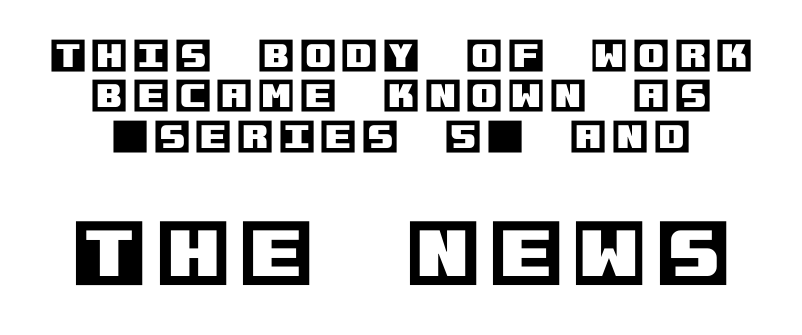
Small over large — that's the arrangement of the two blocks here. Quick note: not italic, upright. The block of text is dense from top to bottom, with scant space between rows. This rendering features lettering with no underline.
